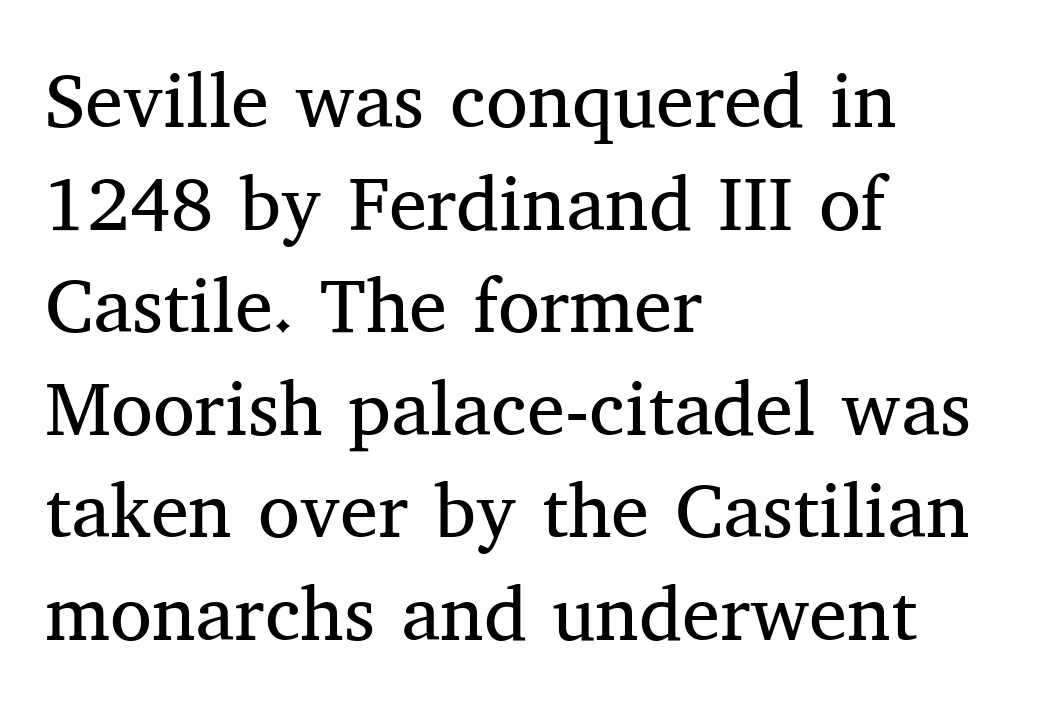
The image shows 76 px regular-weight serif type, upright; set left-aligned, normal line spacing (1.35x), normal letter spacing, not underlined; medium stroke contrast and a medium x-height.
